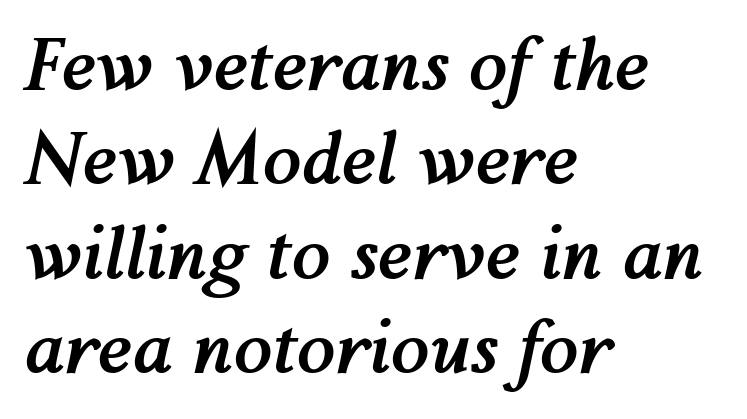
Q: Is the text bold? A: Yes.
Q: Is the text italic (slanted)? A: Yes, it leans right by about 12 degrees.
Q: Is the text underlined? A: No.
Q: How is the paragraph aligned? A: Left-aligned.
Q: Is the spacing between letters normal or unusually wide? A: Normal.
Q: Is the spacing between lines tight, normal or loose? A: Normal.
Q: Width (condensed, normal, or wide)? A: Normal.
Q: Stroke contrast? A: Medium.
Q: x-height? A: Medium.
Q: Monospaced? A: No.
